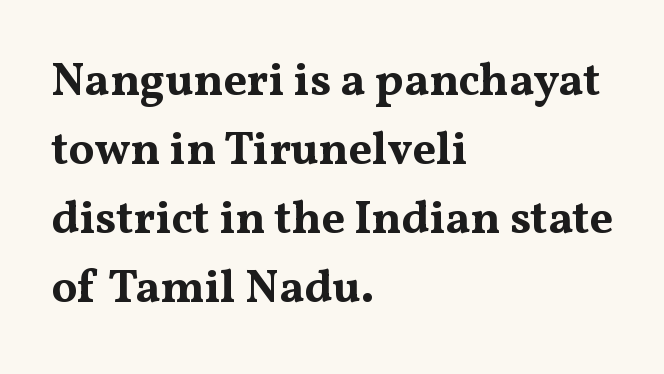
Caption: multi-line text, flush left, ragged right. A full-strength bold gives these letters their thick strokes. Posture: straight, roman, zero tilt. The type is set solid horizontally, with unmodified tracking. Typographically, this falls in the serif category. Varying glyph widths throughout — classic text-font behaviour.
